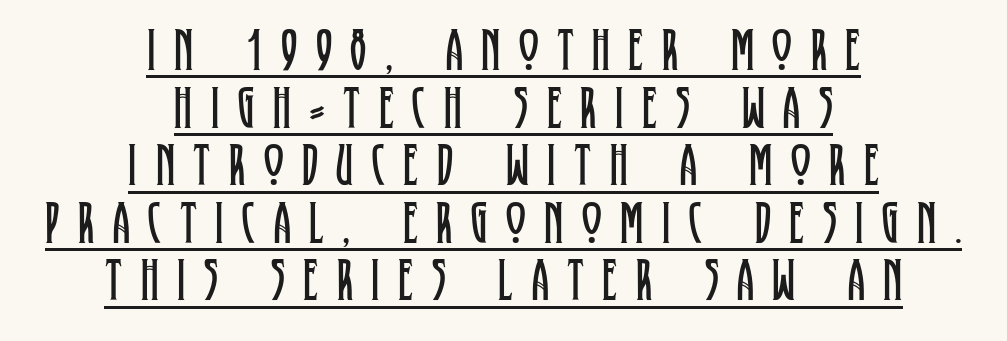
Q: Is the text bold? A: No.
Q: Is the text italic (slanted)? A: No, it is upright.
Q: Is the typeface a serif or a sans-serif typeface? A: Serif.
Q: Is the text underlined? A: Yes.
Q: How is the paragraph aligned? A: Centered.
Q: Is the spacing between letters normal or unusually wide? A: Unusually wide.
Q: Is the spacing between lines tight, normal or loose? A: Tight.
Q: Width (condensed, normal, or wide)? A: Condensed.
Q: Stroke contrast? A: Low.
Q: x-height? A: Large.
Q: Monospaced? A: No.
